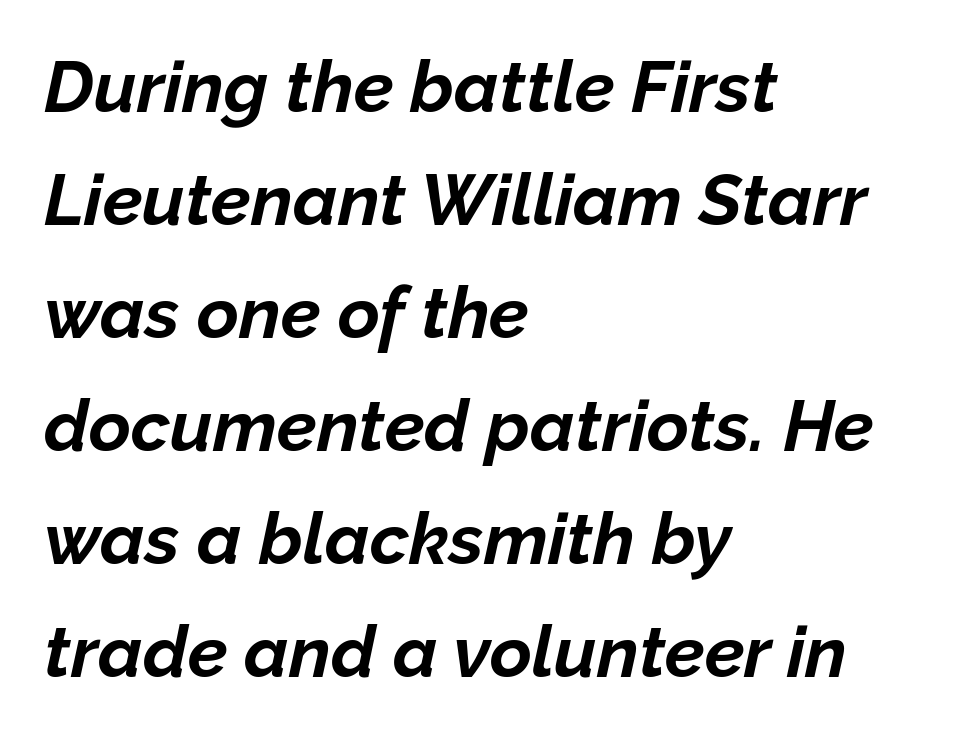
{"italic": "yes", "lean": "right", "slant_degrees": 12, "bold": "yes", "weight": "bold", "width": "normal", "stroke_contrast": "low", "x_height": "medium", "monospaced": "no", "underline": "no", "align": "left", "line_spacing": "normal", "line_spacing_ratio": 1.57, "letter_spacing": "normal", "letter_spacing_em": 0.0, "glyph_px": 72}
